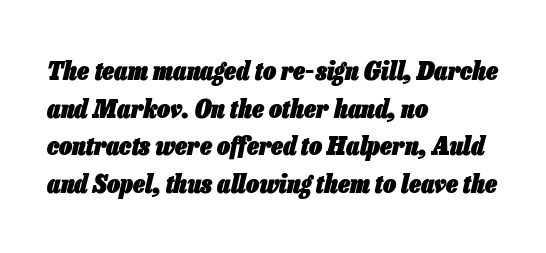
{"italic": "yes", "lean": "right", "slant_degrees": 13, "bold": "yes", "underline": "no", "align": "left", "line_spacing": "normal", "line_spacing_ratio": 1.45, "letter_spacing": "normal", "letter_spacing_em": 0.0, "glyph_px": 26}
